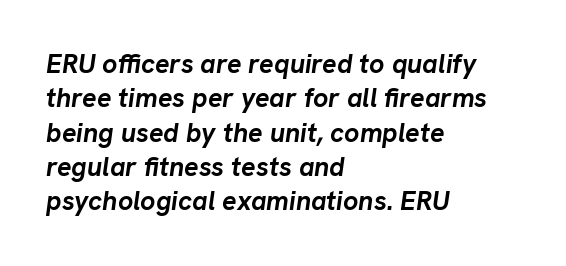
Q: Is the text bold? A: Yes.
Q: Is the text italic (slanted)? A: Yes, it leans right by about 8 degrees.
Q: Is the text underlined? A: No.
Q: How is the paragraph aligned? A: Left-aligned.
Q: Is the spacing between letters normal or unusually wide? A: Normal.
Q: Is the spacing between lines tight, normal or loose? A: Normal.
